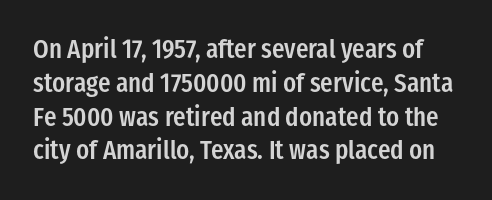
The image shows 26 px text type, upright; set normal line spacing (1.3x), normal letter spacing, not underlined.
